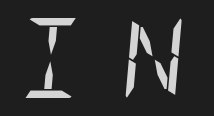
Q: Is the text bold? A: No.
Q: Is the text italic (slanted)? A: Yes, it leans right by about 5 degrees.
Q: Is the text underlined? A: No.
Q: Is the spacing between letters normal or unusually wide? A: Unusually wide.
Q: Width (condensed, normal, or wide)? A: Condensed.
Q: Stroke contrast? A: Low.
Q: x-height? A: Large.
